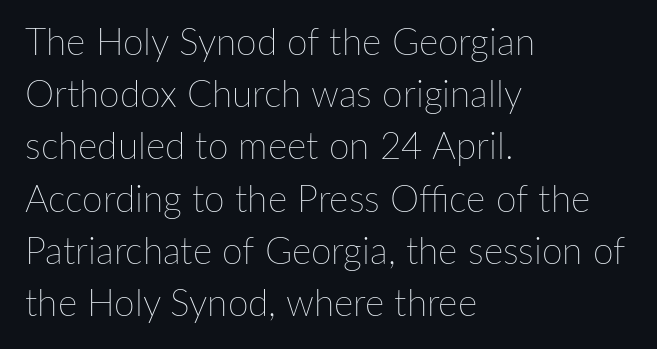
The characters are drawn with everyday or finer stroke widths. Compared with typical paragraphs, the rows here are spaced about the same. Left-aligned paragraph, ragged on the right. Posture: upright roman. These lines are rendered in a variable-pitch font.
